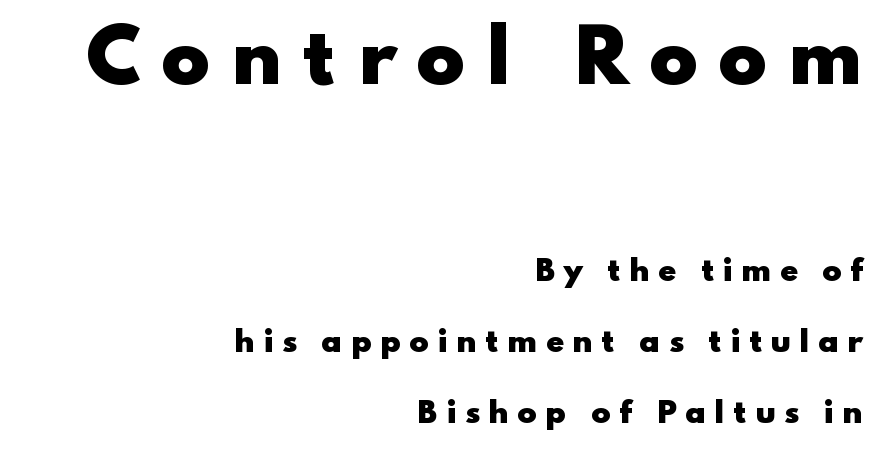
The letters carry no serifs — their stems end cleanly without finishing strokes. The more generous point size was reserved for the upper chunk. The tracking jumps out immediately: characters are airy and widely separated. No italicization has been applied; the sample stays upright. The passage shown stacks its lines with a broad gap. Teacher's note: observe the even right margin — that is flush-right alignment.
